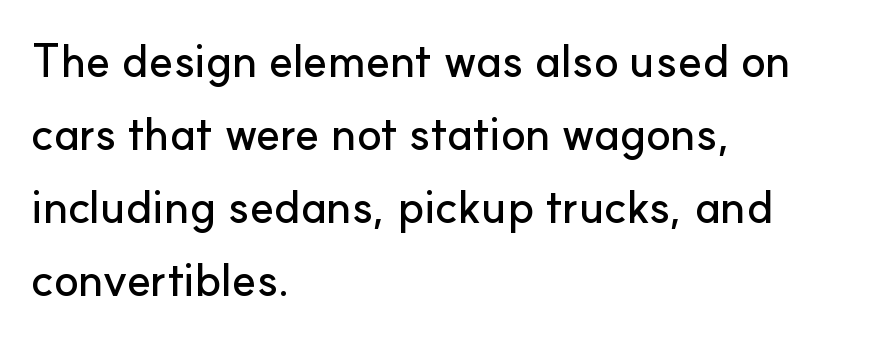
What kind of face is this? One without serifs — a sans. Descender tails drop into unmarked territory. In terms of posture, this sample is upright. This sample is left-justified, so line endings fall wherever the words run out.
